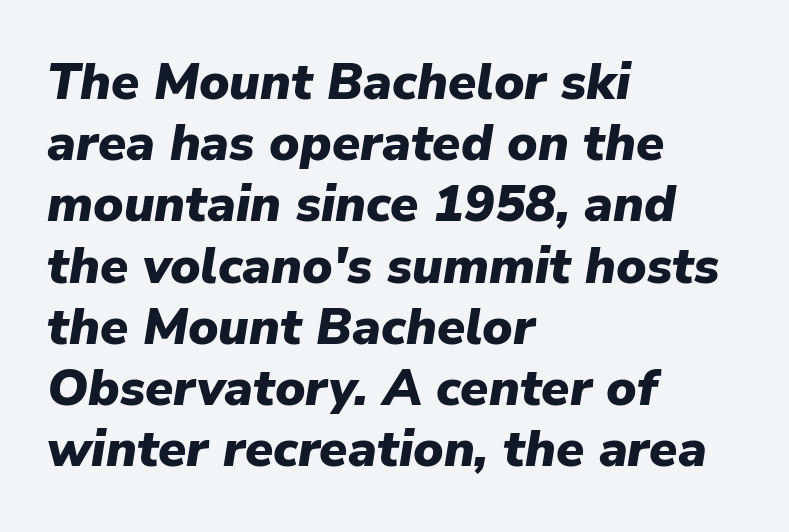
{"italic": "yes", "lean": "right", "slant_degrees": 9, "bold": "yes", "weight": "heavy", "width": "normal", "stroke_contrast": "low", "x_height": "medium", "monospaced": "no", "underline": "no", "align": "left", "line_spacing_ratio": 1.2, "letter_spacing": "normal", "letter_spacing_em": 0.0, "glyph_px": 51}
